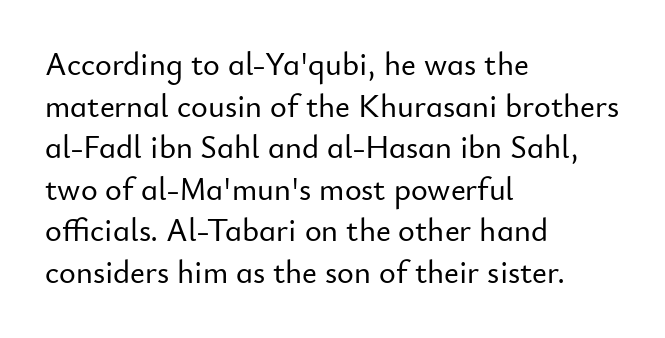
The image shows 32 px sans-serif type, upright; set left-aligned, normal line spacing (1.3x), normal letter spacing, not underlined; low stroke contrast and a small x-height.
